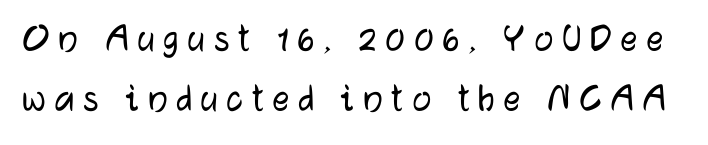
Check under the words: just untouched page. Characters follow at a spacing far wider than the type designer built in. Letterform terminals end flat and unadorned throughout the passage. The type sits square on the baseline with zero lean.
